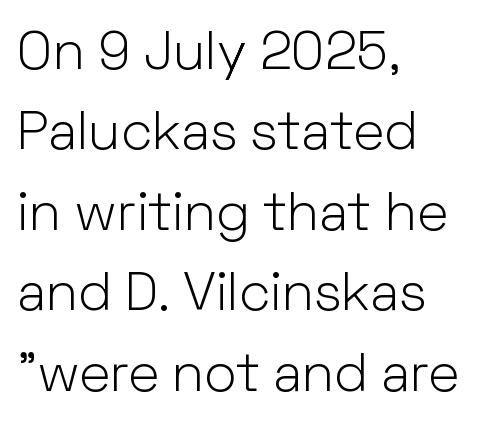
Unlike a traditional serif, this face leaves its strokes unadorned. One-word summary of the alignment: left. The passage shown stacks its lines at a standard gap. The cut favours lightness, reaching ordinary text weight at its darkest. Look at the tracking — it's just the regular setting, nothing added.
